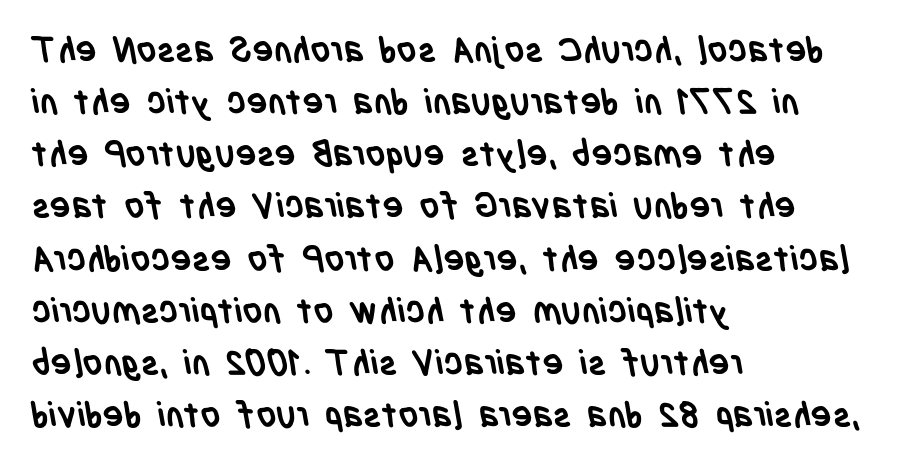
Q: Is the text bold? A: Yes.
Q: Is the typeface a serif or a sans-serif typeface? A: Sans-serif.
Q: Is the text underlined? A: No.
Q: How is the paragraph aligned? A: Left-aligned.
Q: Is the spacing between letters normal or unusually wide? A: Normal.
Q: Is the spacing between lines tight, normal or loose? A: Normal.
Q: Width (condensed, normal, or wide)? A: Condensed.
Q: Stroke contrast? A: Low.
Q: x-height? A: Large.
Q: Monospaced? A: No.
